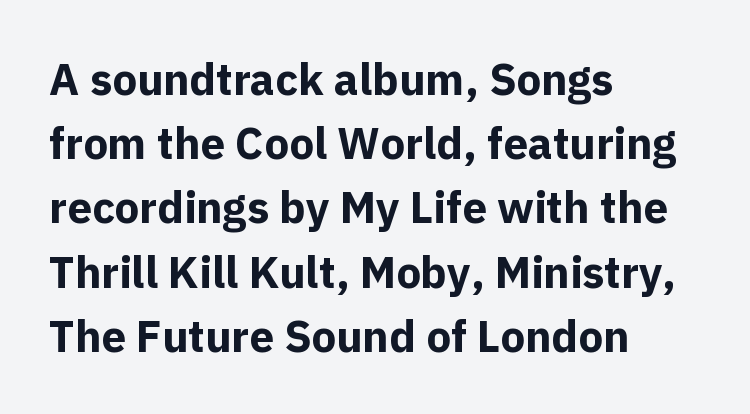
{"serif": "no", "italic": "no", "bold": "yes", "weight": "bold", "width": "normal", "x_height": "medium", "monospaced": "no", "underline": "no", "align": "left", "line_spacing": "normal", "line_spacing_ratio": 1.46, "letter_spacing": "normal", "letter_spacing_em": 0.0, "glyph_px": 44}
